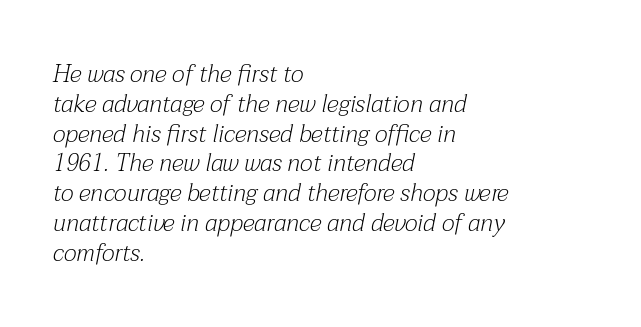
{"italic": "yes", "lean": "right", "slant_degrees": 12, "bold": "no", "underline": "no", "align": "left", "line_spacing_ratio": 1.24, "letter_spacing": "normal", "letter_spacing_em": 0.0, "glyph_px": 24}
